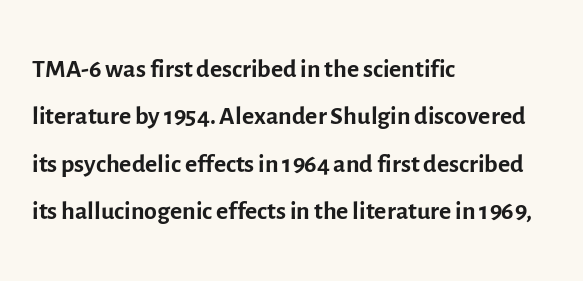
{"serif": "no", "italic": "no", "bold": "no", "weight": "regular", "width": "normal", "x_height": "medium", "monospaced": "no", "underline": "no", "align": "left", "line_spacing": "normal", "line_spacing_ratio": 1.28, "letter_spacing": "normal", "letter_spacing_em": 0.0, "glyph_px": 37}
